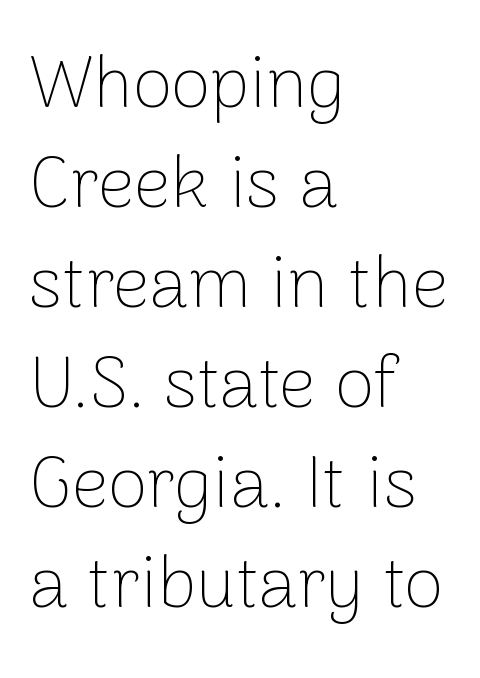
{"serif": "no", "italic": "no", "bold": "no", "weight": "thin", "width": "normal", "stroke_contrast": "low", "x_height": "medium", "monospaced": "no", "underline": "no", "align": "left", "line_spacing": "normal", "line_spacing_ratio": 1.39, "letter_spacing": "normal", "letter_spacing_em": 0.0, "glyph_px": 72}
